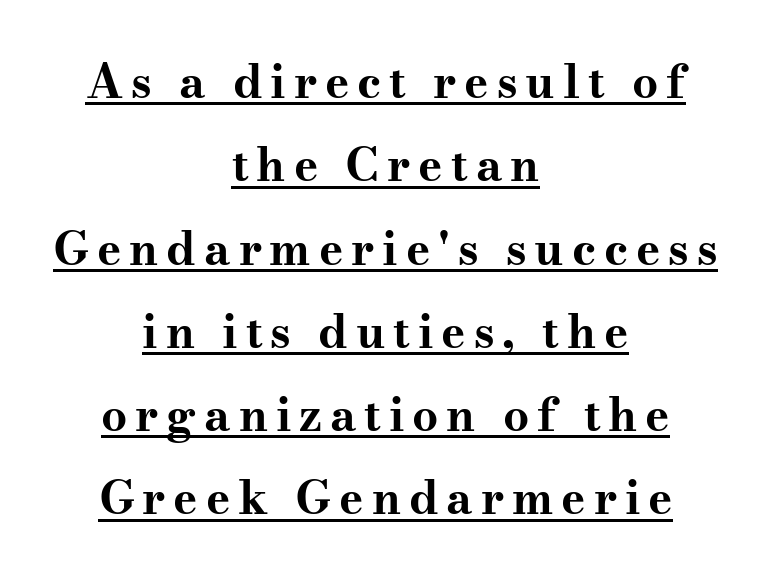
{"serif": "yes", "italic": "no", "bold": "yes", "weight": "bold", "width": "wide", "stroke_contrast": "medium", "x_height": "small", "monospaced": "no", "underline": "yes", "align": "center", "line_spacing_ratio": 1.81, "glyph_px": 46}
